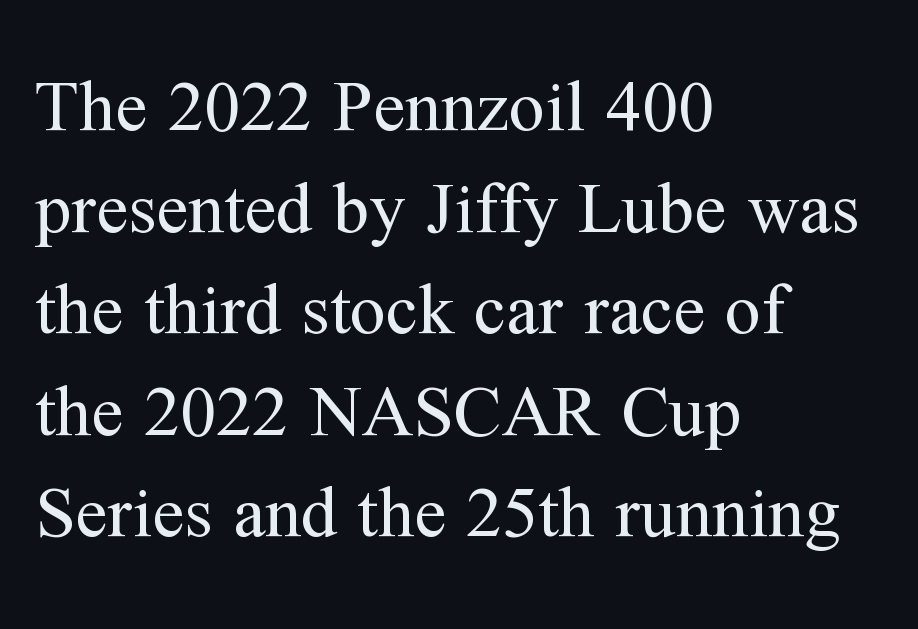
{"serif": "yes", "italic": "no", "bold": "no", "weight": "regular", "width": "normal", "stroke_contrast": "medium", "x_height": "medium", "monospaced": "no", "underline": "no", "align": "left", "line_spacing": "normal", "line_spacing_ratio": 1.41, "letter_spacing": "normal", "letter_spacing_em": 0.0, "glyph_px": 72}
